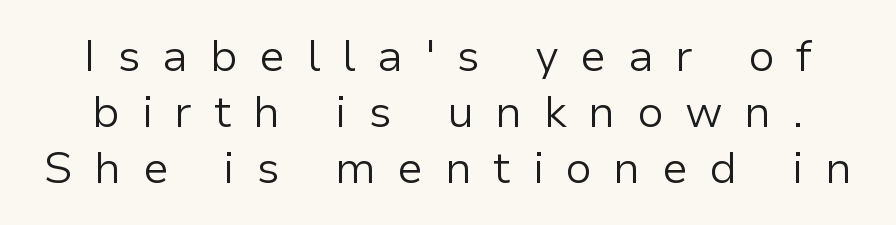
{"serif": "no", "italic": "no", "bold": "no", "weight": "light", "width": "normal", "stroke_contrast": "low", "x_height": "medium", "monospaced": "no", "underline": "no", "line_spacing": "normal", "line_spacing_ratio": 1.27, "letter_spacing": "wide", "letter_spacing_em": 0.49, "glyph_px": 44}
